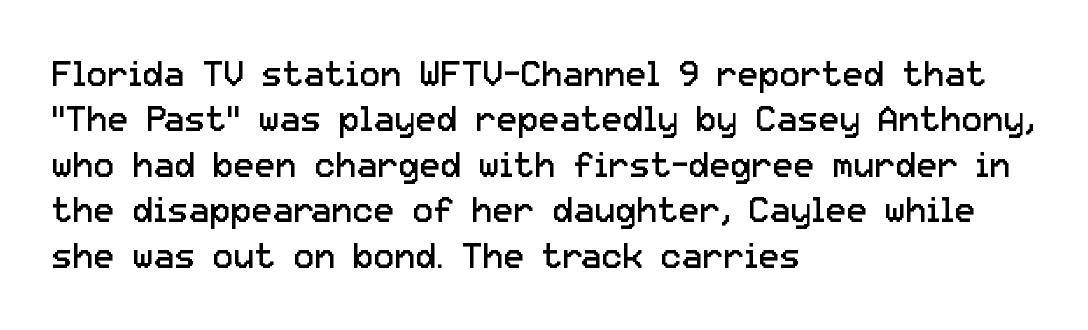
Q: Is the text bold? A: No.
Q: Is the text italic (slanted)? A: No, it is upright.
Q: Is the typeface a serif or a sans-serif typeface? A: Sans-serif.
Q: Is the text underlined? A: No.
Q: How is the paragraph aligned? A: Left-aligned.
Q: Is the spacing between letters normal or unusually wide? A: Normal.
Q: Is the spacing between lines tight, normal or loose? A: Normal.
Q: Width (condensed, normal, or wide)? A: Normal.
Q: Stroke contrast? A: Low.
Q: x-height? A: Medium.
Q: Monospaced? A: No.
